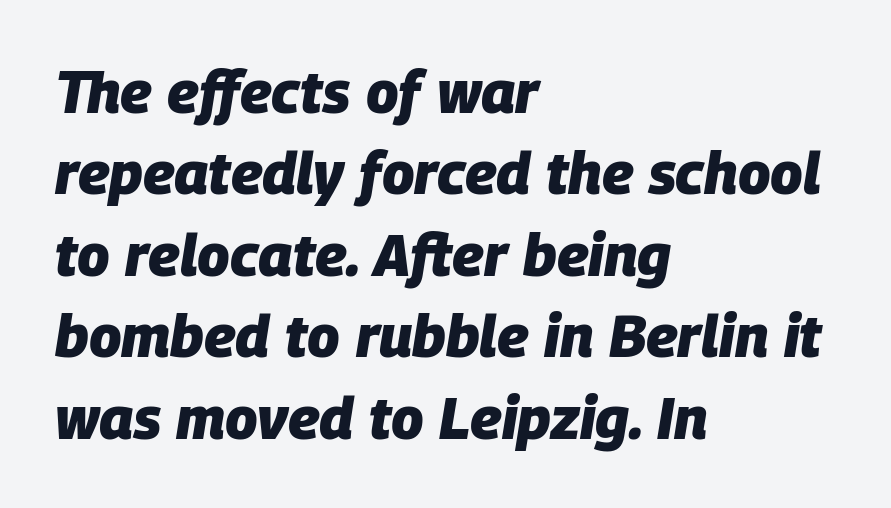
Q: Is the text bold? A: Yes.
Q: Is the text italic (slanted)? A: Yes, it leans right by about 9 degrees.
Q: Is the text underlined? A: No.
Q: How is the paragraph aligned? A: Left-aligned.
Q: Is the spacing between letters normal or unusually wide? A: Normal.
Q: Is the spacing between lines tight, normal or loose? A: Normal.
Q: Width (condensed, normal, or wide)? A: Normal.
Q: Stroke contrast? A: Low.
Q: x-height? A: Large.
Q: Monospaced? A: No.
